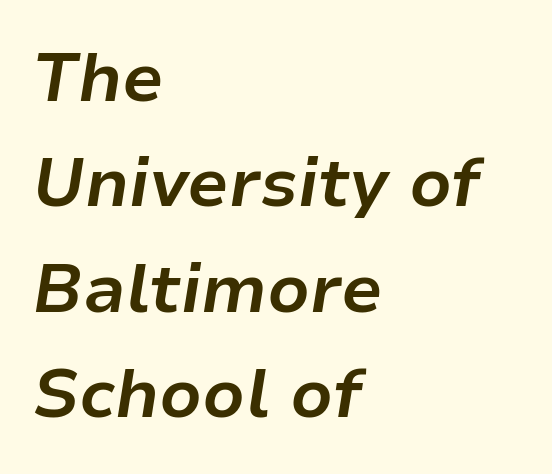
{"italic": "yes", "lean": "right", "slant_degrees": 9, "bold": "yes", "weight": "bold", "width": "normal", "stroke_contrast": "low", "x_height": "medium", "monospaced": "no", "underline": "no", "align": "left", "line_spacing": "normal", "line_spacing_ratio": 1.55, "letter_spacing": "normal", "letter_spacing_em": 0.0, "glyph_px": 68}
